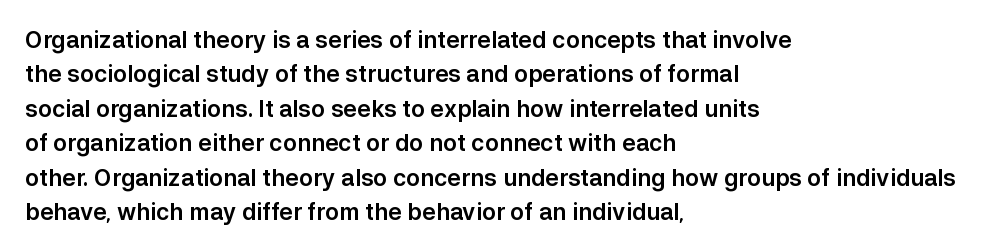
The specimen omits any rule beneath the text block's lines. The line-height multiplier appears to be the usual default. Posture: upright roman. The letters sit at their default tracking, neither squeezed nor spread.
